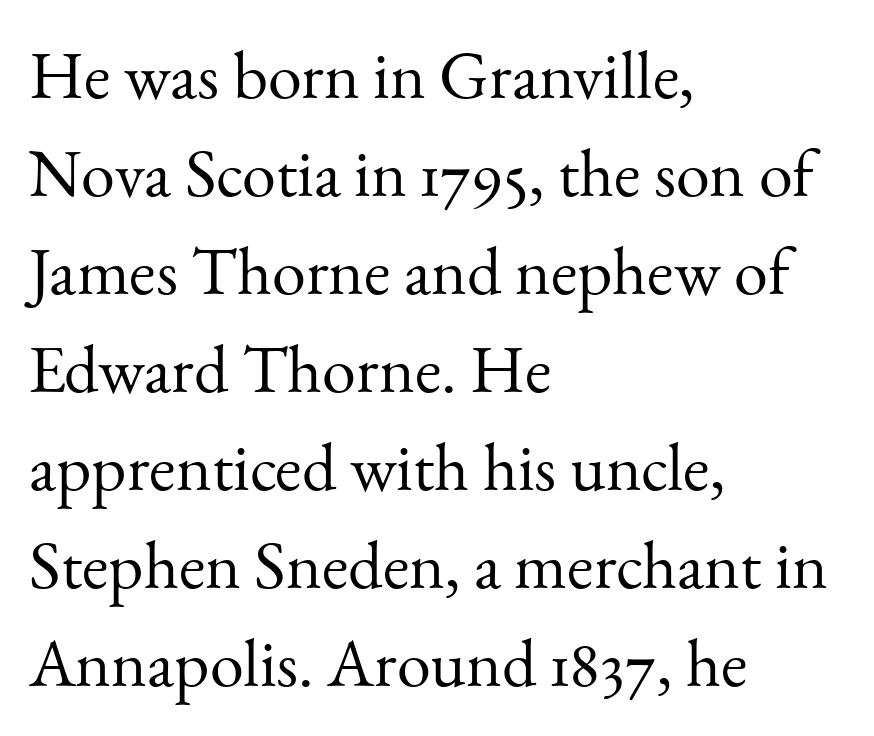
Q: Is the text bold? A: No.
Q: Is the text italic (slanted)? A: No, it is upright.
Q: Is the typeface a serif or a sans-serif typeface? A: Serif.
Q: Is the text underlined? A: No.
Q: How is the paragraph aligned? A: Left-aligned.
Q: Is the spacing between letters normal or unusually wide? A: Normal.
Q: Is the spacing between lines tight, normal or loose? A: Normal.
Q: Width (condensed, normal, or wide)? A: Normal.
Q: Stroke contrast? A: Medium.
Q: x-height? A: Small.
Q: Monospaced? A: No.
